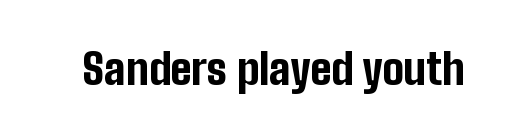
The strokes are fattened all the way to bold. Beneath every word, the page is bare. Between one letter and the next there's only the usual sliver of space. These lines are composed in type without serifs.
